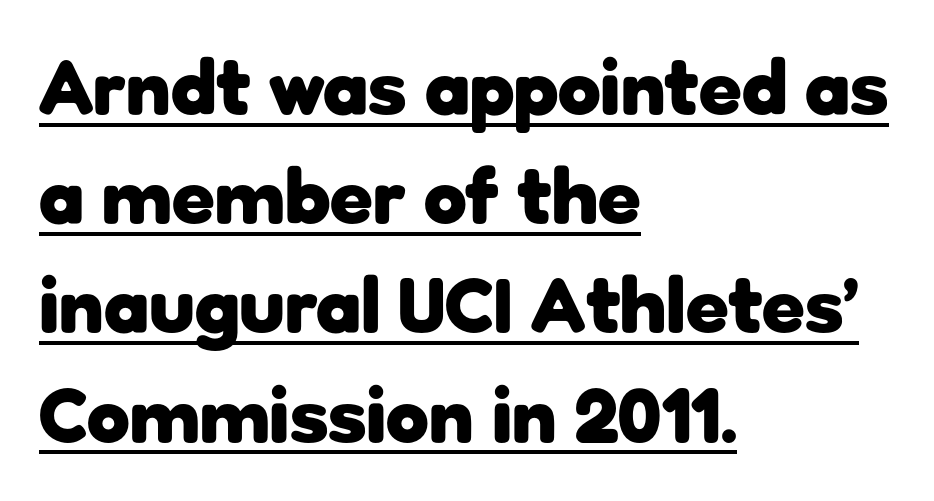
{"serif": "no", "italic": "no", "bold": "yes", "weight": "heavy", "width": "normal", "stroke_contrast": "low", "x_height": "medium", "monospaced": "no", "underline": "yes", "align": "left", "line_spacing": "normal", "line_spacing_ratio": 1.4, "letter_spacing": "normal", "letter_spacing_em": 0.0, "glyph_px": 78}
